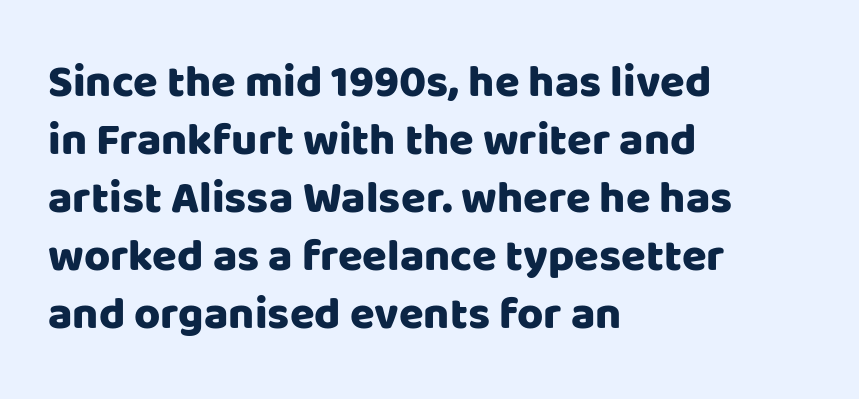
{"serif": "no", "italic": "no", "width": "normal", "stroke_contrast": "low", "x_height": "large", "monospaced": "no", "underline": "no", "align": "left", "line_spacing": "normal", "line_spacing_ratio": 1.29, "letter_spacing": "normal", "letter_spacing_em": 0.0, "glyph_px": 45}
